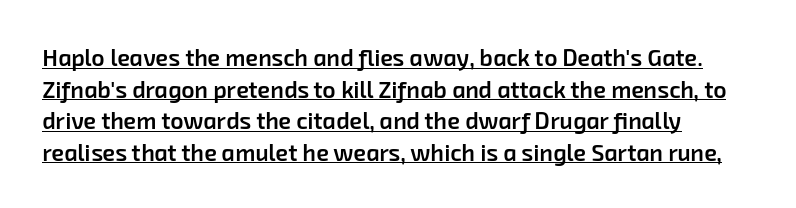
The words here are underlined. Teacher's note: observe the even left margin — that is flush-left alignment. What weight is shown? A semibold, between regular and bold. Does the leading feel generous? No, just average. The tracking reads as untouched default to a designer's eye.
